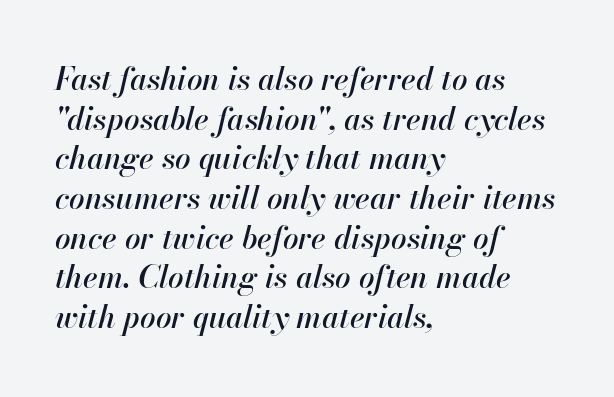
The image shows 31 px text type, italic (leaning right); set left-aligned, normal line spacing (1.28x), normal letter spacing, not underlined; high stroke contrast and a small x-height.
